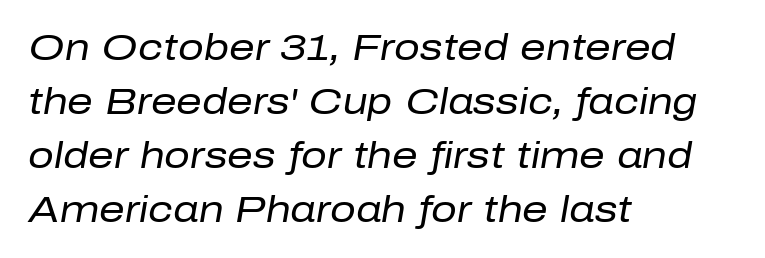
The image shows 36 px regular-weight type, italic (leaning right); set left-aligned, normal line spacing (1.5x), normal letter spacing, not underlined; low stroke contrast and a medium x-height.
